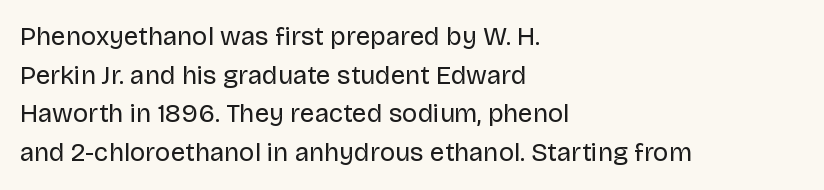
Posture: vertical. The weight tops out at a normal text grade. Words appear dense and cohesive because spacing is normal. If you drew a ruler down the left edge, every line would touch it. Line spacing here is normal. Underline: absent.
